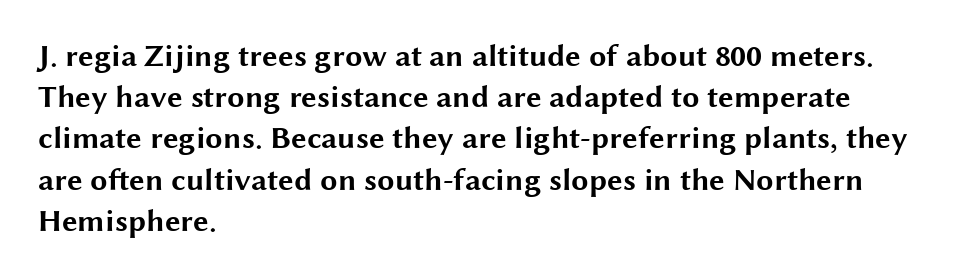
The image shows 31 px bold, wide sans-serif type, upright; set left-aligned, normal line spacing (1.33x), normal letter spacing, not underlined; medium stroke contrast and a medium x-height.
